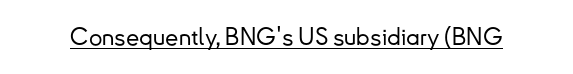
Q: Is the text italic (slanted)? A: No, it is upright.
Q: Is the text underlined? A: Yes.
Q: Is the spacing between letters normal or unusually wide? A: Normal.
